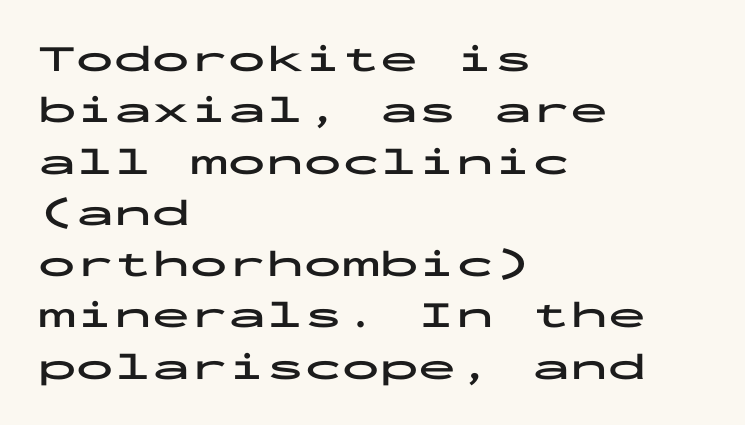
In terms of letterform style, serifs are entirely absent. Summary of weight: heavy, a full bold. Leading matches the norm, producing a regular column. Compared with typical body copy, the letter spacing here is the same. The passage is arranged the way most books set body copy — flush left.
